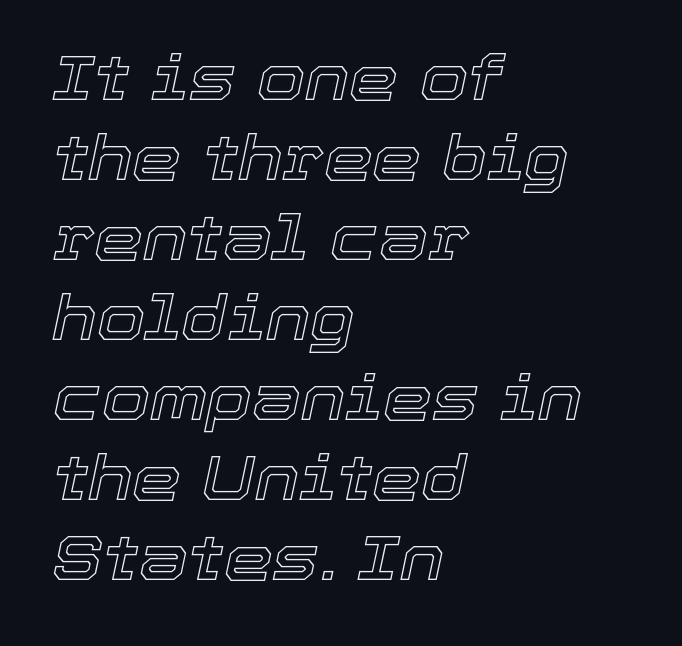
The image shows 62 px text type, italic (leaning right); set left-aligned, normal line spacing (1.29x), normal letter spacing, not underlined; a medium x-height.
